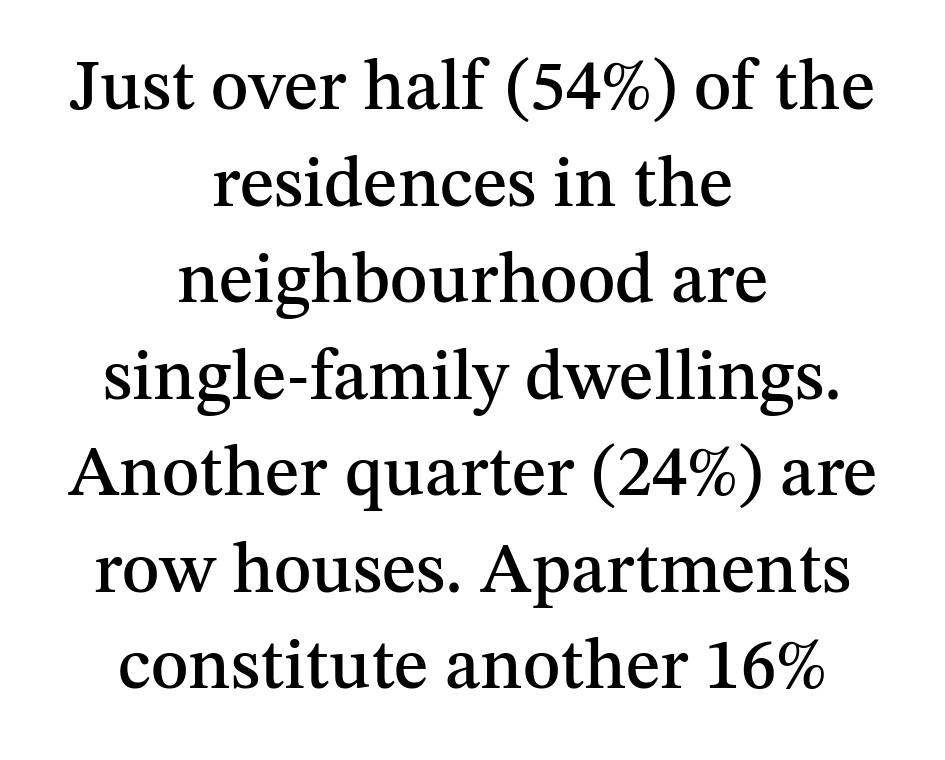
The image shows 71 px serif type, upright; set centered, normal line spacing (1.36x), normal letter spacing, not underlined; medium stroke contrast and a medium x-height.
